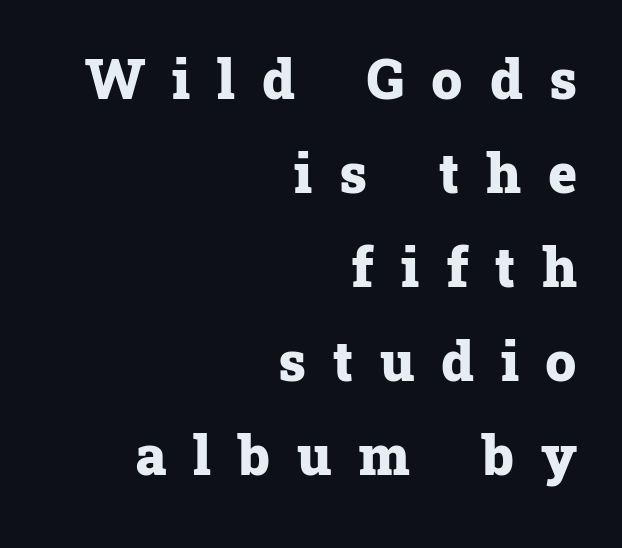
The image shows 55 px heavy serif type, upright; set right-aligned, line spacing 1.71x, unusually wide letter spacing (+0.49 em), not underlined; low stroke contrast and a medium x-height.
